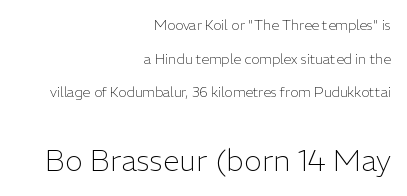
Q: Is the text bold? A: No.
Q: Is the text italic (slanted)? A: No, it is upright.
Q: Is the typeface a serif or a sans-serif typeface? A: Sans-serif.
Q: Is the text underlined? A: No.
Q: How is the paragraph aligned? A: Right-aligned.
Q: Is the spacing between letters normal or unusually wide? A: Normal.
Q: Is the spacing between lines tight, normal or loose? A: Loose.
Q: Which block of text is set in a larger size, the first (top) or the second (bottom)? A: The second (bottom) one.
Q: Width (condensed, normal, or wide)? A: Normal.
Q: Stroke contrast? A: Low.
Q: x-height? A: Medium.
Q: Monospaced? A: No.
